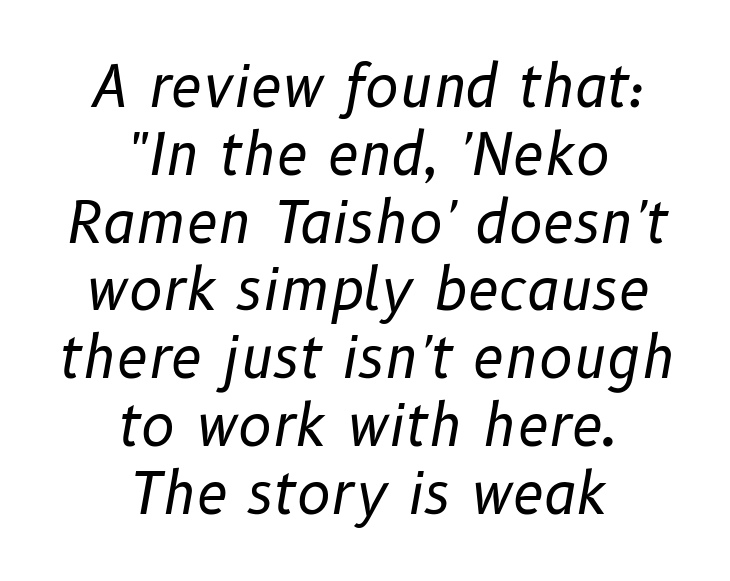
Q: Is the text bold? A: No.
Q: Is the text italic (slanted)? A: Yes, it leans right by about 10 degrees.
Q: Is the text underlined? A: No.
Q: How is the paragraph aligned? A: Centered.
Q: Is the spacing between letters normal or unusually wide? A: Normal.
Q: Width (condensed, normal, or wide)? A: Normal.
Q: Stroke contrast? A: Low.
Q: x-height? A: Medium.
Q: Monospaced? A: No.
